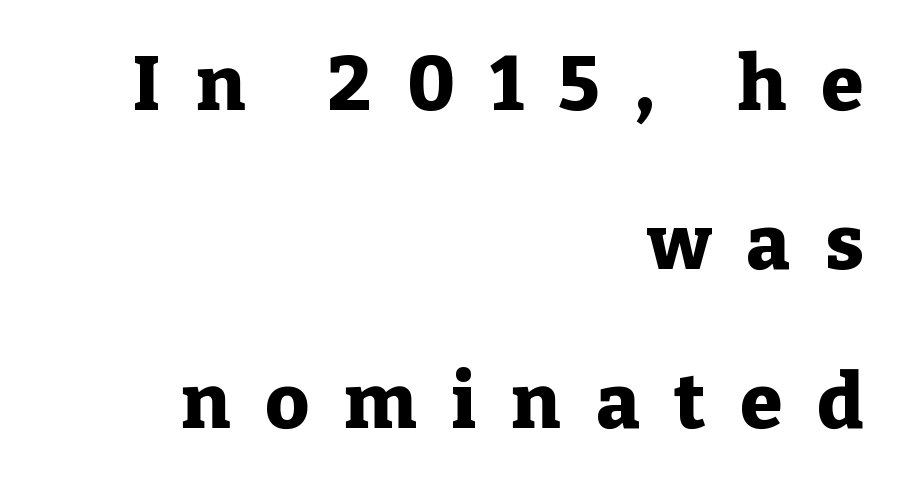
The image shows 76 px heavy serif type, upright; set right-aligned, loose line spacing (2.09x), unusually wide letter spacing (+0.46 em), not underlined; low stroke contrast and a medium x-height.
